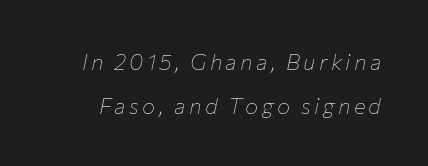
{"italic": "yes", "lean": "right", "slant_degrees": 12, "bold": "no", "underline": "no", "line_spacing": "loose", "line_spacing_ratio": 1.99, "glyph_px": 22}
